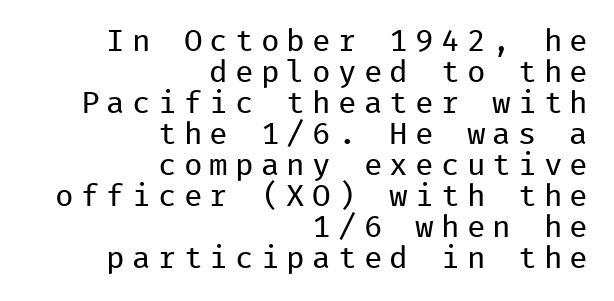
The image shows 31 px regular-weight sans-serif type, upright, monospaced; set right-aligned, tight line spacing (1.0x), unusually wide letter spacing (+0.23 em), not underlined; low stroke contrast and a medium x-height.
